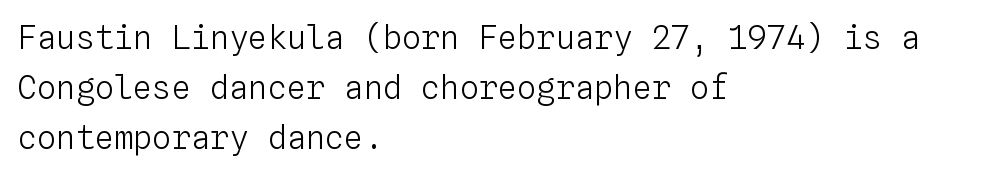
{"italic": "no", "bold": "no", "weight": "light", "width": "normal", "stroke_contrast": "low", "x_height": "medium", "monospaced": "yes", "underline": "no", "align": "left", "line_spacing": "normal", "line_spacing_ratio": 1.57, "letter_spacing": "normal", "letter_spacing_em": 0.0, "glyph_px": 32}
